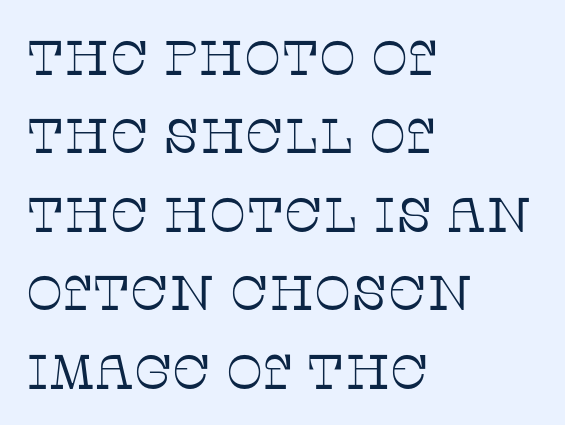
One-word summary of the alignment: left. The line-height multiplier appears to be the usual default. The typesetting does not lean heavy: it is not bold. Honestly, there is no underline to notice here at all. The letterforms sit shoulder to shoulder at normal distance.
